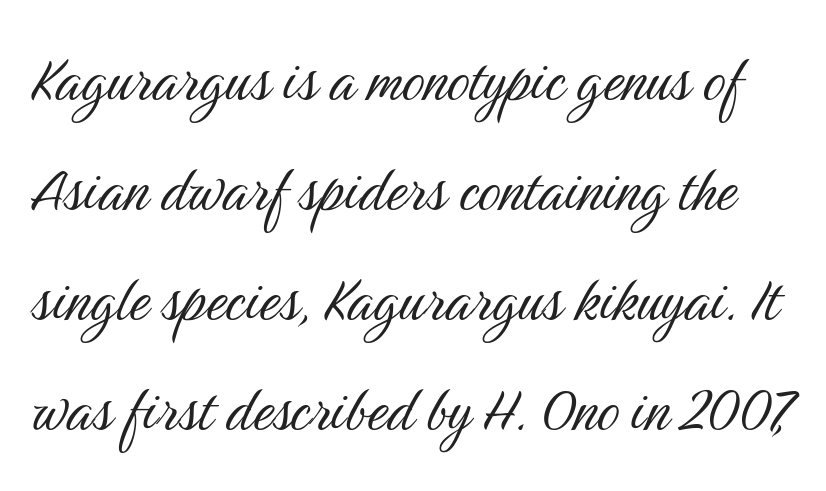
Q: Is the text bold? A: No.
Q: Is the text italic (slanted)? A: Yes.
Q: Is the typeface a serif or a sans-serif typeface? A: Sans-serif.
Q: Is the text underlined? A: No.
Q: Is the spacing between letters normal or unusually wide? A: Normal.
Q: Is the spacing between lines tight, normal or loose? A: Normal.
Q: Width (condensed, normal, or wide)? A: Condensed.
Q: Stroke contrast? A: Medium.
Q: x-height? A: Medium.
Q: Monospaced? A: No.
